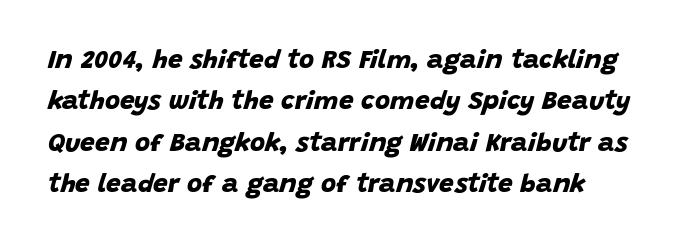
The image shows 26 px bold type; set left-aligned, normal line spacing (1.59x), normal letter spacing, not underlined.
